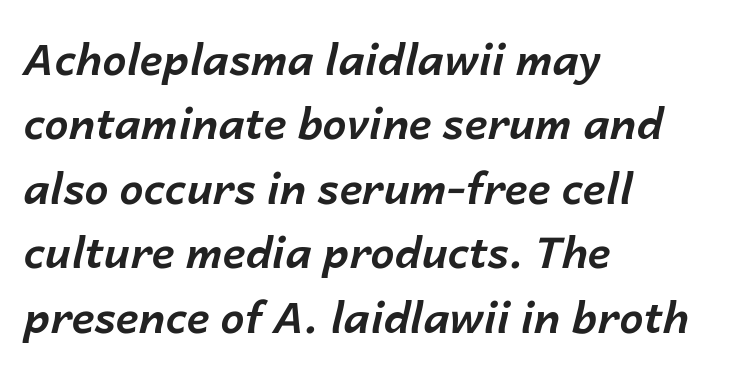
The image shows 43 px bold type, italic (leaning right); set left-aligned, normal line spacing (1.5x), normal letter spacing, not underlined; low stroke contrast and a medium x-height.
